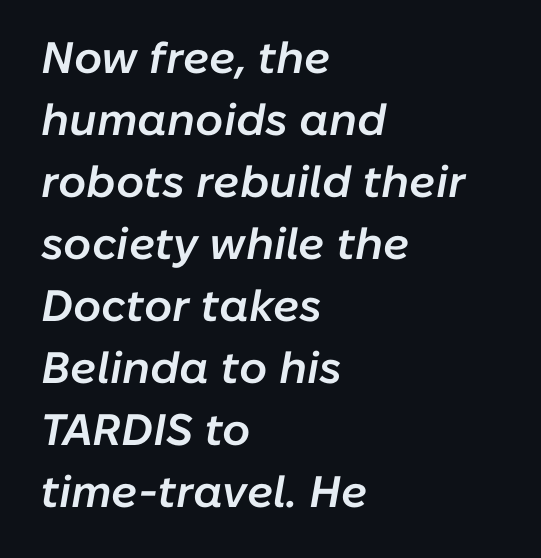
Q: Is the text bold? A: Semi-bold.
Q: Is the text italic (slanted)? A: Yes, it leans right by about 10 degrees.
Q: Is the text underlined? A: No.
Q: How is the paragraph aligned? A: Left-aligned.
Q: Is the spacing between letters normal or unusually wide? A: Normal.
Q: Is the spacing between lines tight, normal or loose? A: Normal.
Q: Width (condensed, normal, or wide)? A: Normal.
Q: Stroke contrast? A: Low.
Q: x-height? A: Medium.
Q: Monospaced? A: No.
